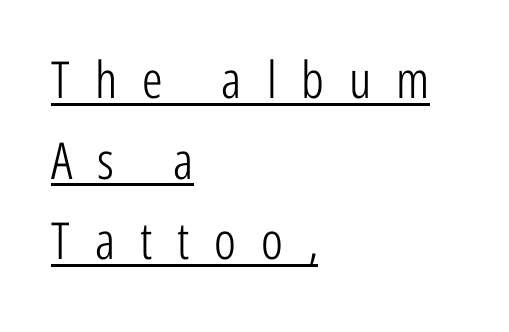
Q: Is the text bold? A: No.
Q: Is the text italic (slanted)? A: No, it is upright.
Q: Is the typeface a serif or a sans-serif typeface? A: Sans-serif.
Q: Is the text underlined? A: Yes.
Q: How is the paragraph aligned? A: Left-aligned.
Q: Is the spacing between letters normal or unusually wide? A: Unusually wide.
Q: Is the spacing between lines tight, normal or loose? A: Normal.
Q: Width (condensed, normal, or wide)? A: Condensed.
Q: Stroke contrast? A: Low.
Q: x-height? A: Medium.
Q: Monospaced? A: No.
